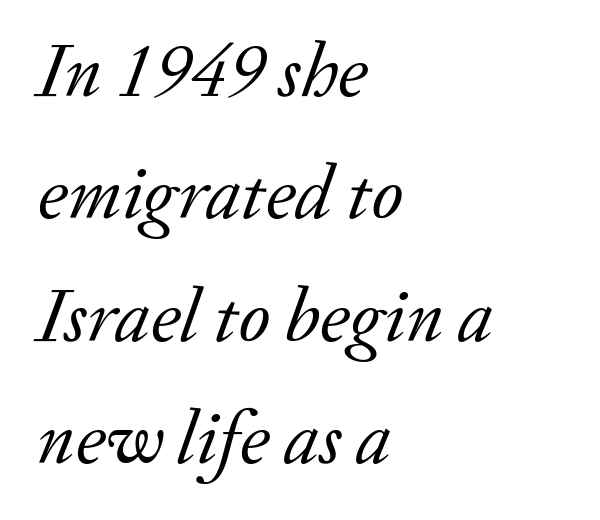
{"serif": "yes", "italic": "yes", "lean": "right", "slant_degrees": 20, "bold": "no", "weight": "regular", "width": "normal", "stroke_contrast": "low", "x_height": "small", "monospaced": "no", "underline": "no", "align": "left", "line_spacing": "normal", "line_spacing_ratio": 1.59, "letter_spacing": "normal", "letter_spacing_em": 0.0, "glyph_px": 77}
